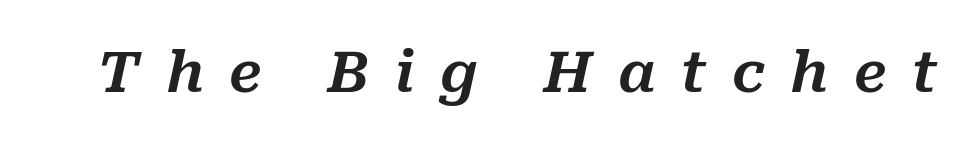
Q: Is the text italic (slanted)? A: Yes, it leans right by about 10 degrees.
Q: Is the text underlined? A: No.
Q: Is the spacing between letters normal or unusually wide? A: Unusually wide.
Q: Width (condensed, normal, or wide)? A: Normal.
Q: Stroke contrast? A: Medium.
Q: x-height? A: Medium.
Q: Monospaced? A: No.
